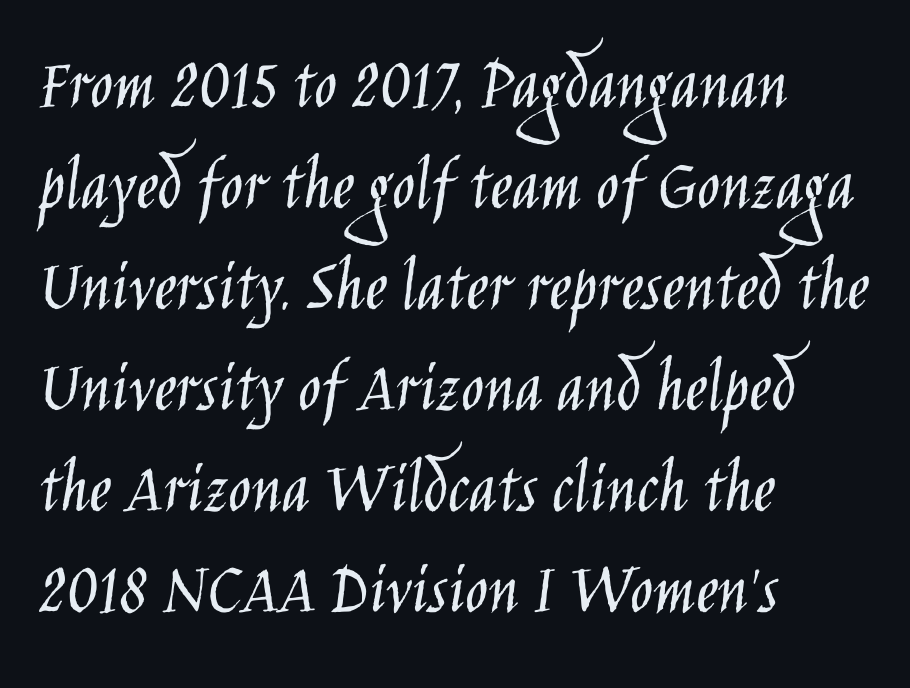
The image shows 76 px light, condensed sans-serif type; set left-aligned, normal line spacing (1.33x), normal letter spacing, not underlined; low stroke contrast and a large x-height.
